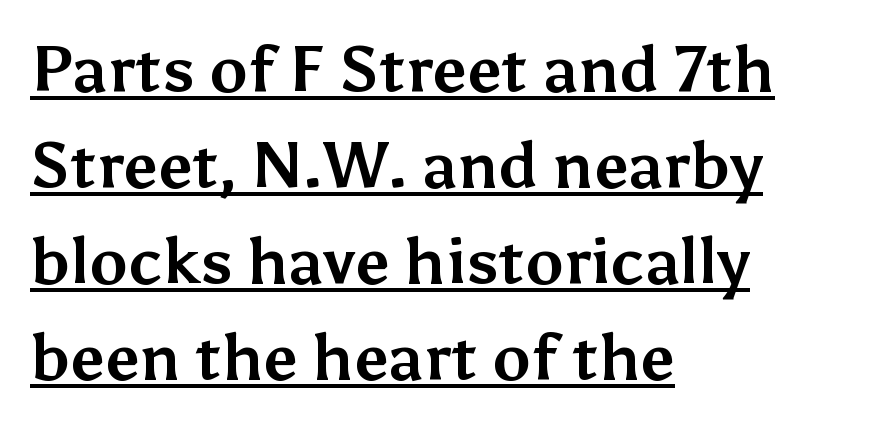
{"serif": "no", "italic": "no", "bold": "yes", "weight": "bold", "width": "normal", "stroke_contrast": "medium", "x_height": "medium", "monospaced": "no", "underline": "yes", "align": "left", "line_spacing": "normal", "line_spacing_ratio": 1.5, "letter_spacing": "normal", "letter_spacing_em": 0.0, "glyph_px": 64}
